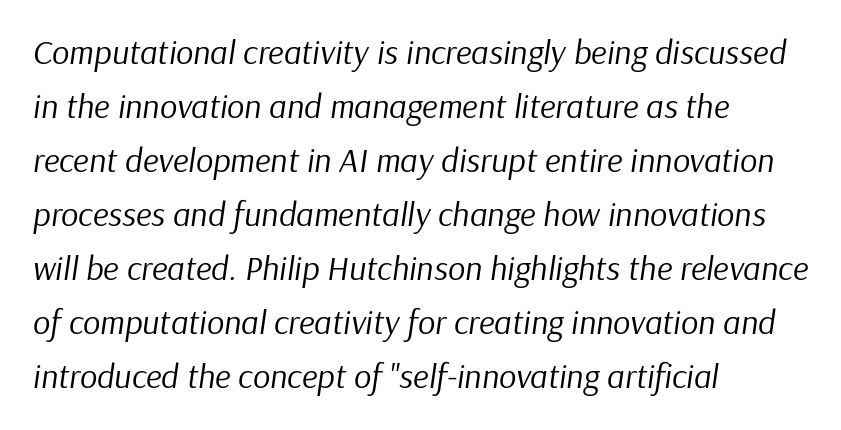
{"italic": "yes", "lean": "right", "slant_degrees": 9, "bold": "no", "weight": "regular", "width": "normal", "stroke_contrast": "low", "x_height": "medium", "monospaced": "no", "underline": "no", "align": "left", "line_spacing": "normal", "line_spacing_ratio": 1.59, "letter_spacing": "normal", "letter_spacing_em": 0.0, "glyph_px": 34}
